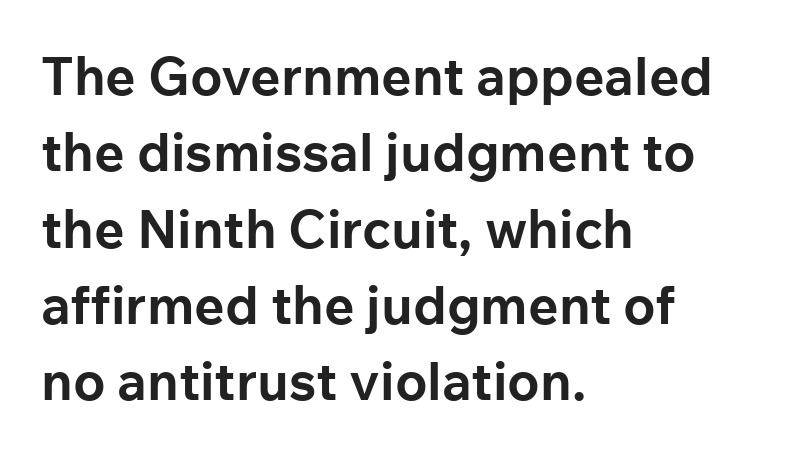
The image shows 53 px bold sans-serif type, upright; set left-aligned, normal line spacing (1.44x), normal letter spacing, not underlined; low stroke contrast and a medium x-height.
